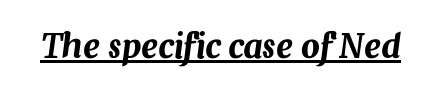
Decoration check: the copy is underlined. In terms of posture, this sample is oblique. The passage shown is typed in a proportional face where columns would drift. Observe the ordinary spacing: letters are neighbours, not strangers.
